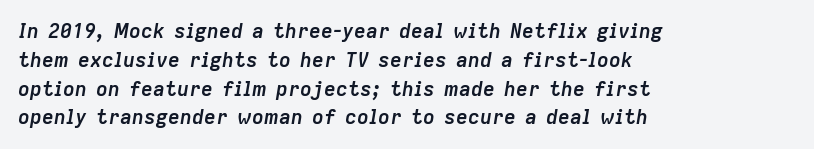
Q: Is the text bold? A: Yes.
Q: Is the text italic (slanted)? A: Yes, it leans right by about 9 degrees.
Q: Is the text underlined? A: No.
Q: How is the paragraph aligned? A: Left-aligned.
Q: Is the spacing between letters normal or unusually wide? A: Normal.
Q: Is the spacing between lines tight, normal or loose? A: Normal.
